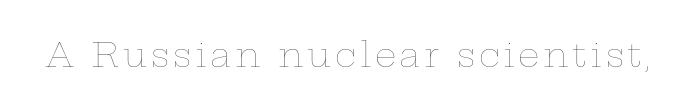
{"italic": "no", "bold": "no", "weight": "thin", "width": "wide", "stroke_contrast": "low", "x_height": "medium", "monospaced": "no", "underline": "no", "glyph_px": 34}
